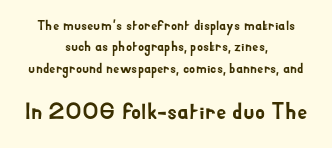
The line texture is even and compact thanks to regular tracking. Alignment: centered. This sample keeps an unexceptional amount of space between lines. Tall strokes in this sample are plumb rather than angled.
